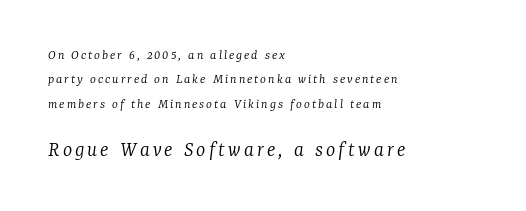
Q: Is the text bold? A: No.
Q: Is the text italic (slanted)? A: Yes, it leans right by about 7 degrees.
Q: Is the text underlined? A: No.
Q: How is the paragraph aligned? A: Left-aligned.
Q: Which block of text is set in a larger size, the first (top) or the second (bottom)? A: The second (bottom) one.
